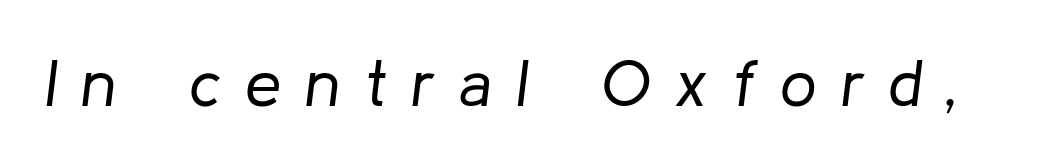
The image shows 65 px regular-weight type, italic (leaning right); set unusually wide letter spacing (+0.37 em), not underlined; low stroke contrast and a medium x-height.
